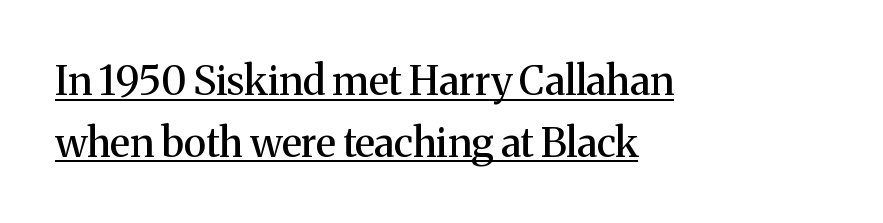
The image shows 40 px serif type, upright; set left-aligned, normal line spacing (1.54x), normal letter spacing, underlined; medium stroke contrast and a medium x-height.
